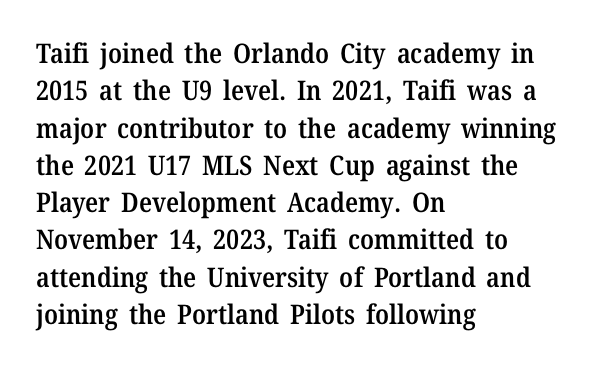
The image shows 27 px text type, upright; set left-aligned, normal line spacing (1.38x), normal letter spacing, not underlined.
